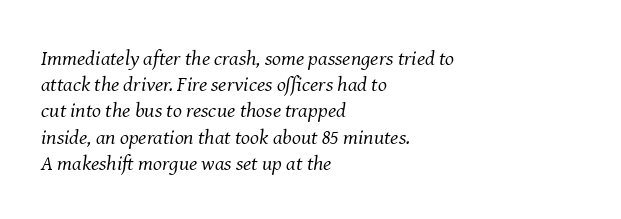
The image shows 21 px text type, italic (leaning right); set left-aligned, normal line spacing (1.25x), normal letter spacing, not underlined.
